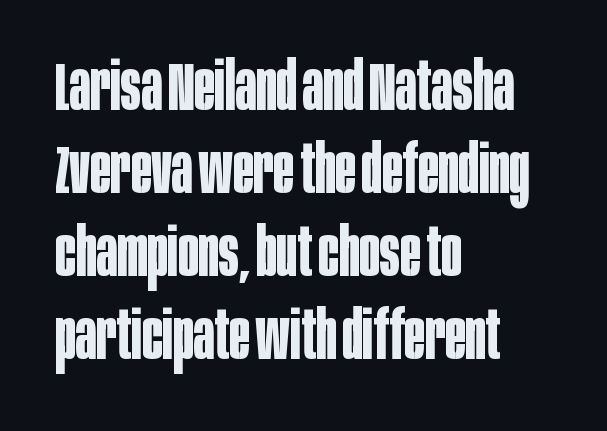
{"serif": "no", "italic": "no", "bold": "yes", "weight": "bold", "width": "condensed", "stroke_contrast": "low", "x_height": "large", "monospaced": "no", "underline": "no", "align": "left", "line_spacing_ratio": 1.22, "letter_spacing": "normal", "letter_spacing_em": 0.0, "glyph_px": 68}
